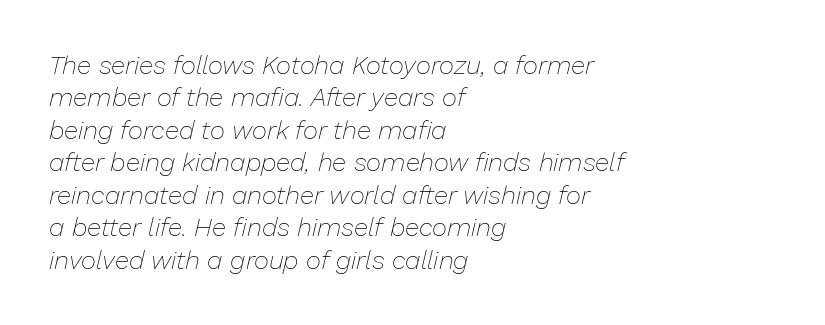
Q: Is the text bold? A: No.
Q: Is the text italic (slanted)? A: Yes, it leans right by about 13 degrees.
Q: Is the text underlined? A: No.
Q: How is the paragraph aligned? A: Left-aligned.
Q: Is the spacing between letters normal or unusually wide? A: Normal.
Q: Is the spacing between lines tight, normal or loose? A: Normal.
